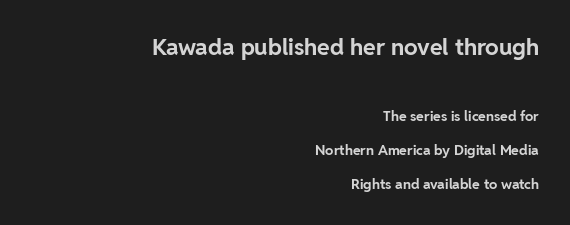
{"italic": "no", "bold": "yes", "underline": "no", "align": "right", "line_spacing": "loose", "line_spacing_ratio": 2.44, "letter_spacing": "normal", "letter_spacing_em": 0.0, "larger_block": "first", "size_ratio": 1.64, "glyph_px": 23}
